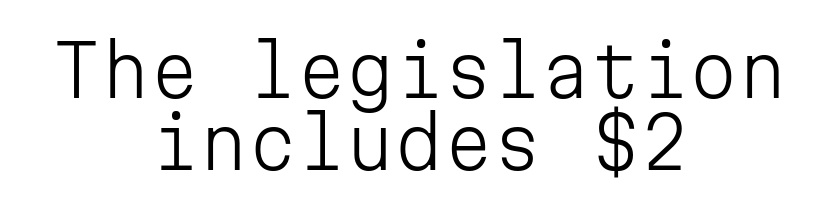
Observe the ordinary spacing: letters are neighbours, not strangers. The letters look calm and open, with moderate or lighter stems. Think of a typewriter: that constant character pitch is what you see here. The vertical gap from one line to the next is small.
